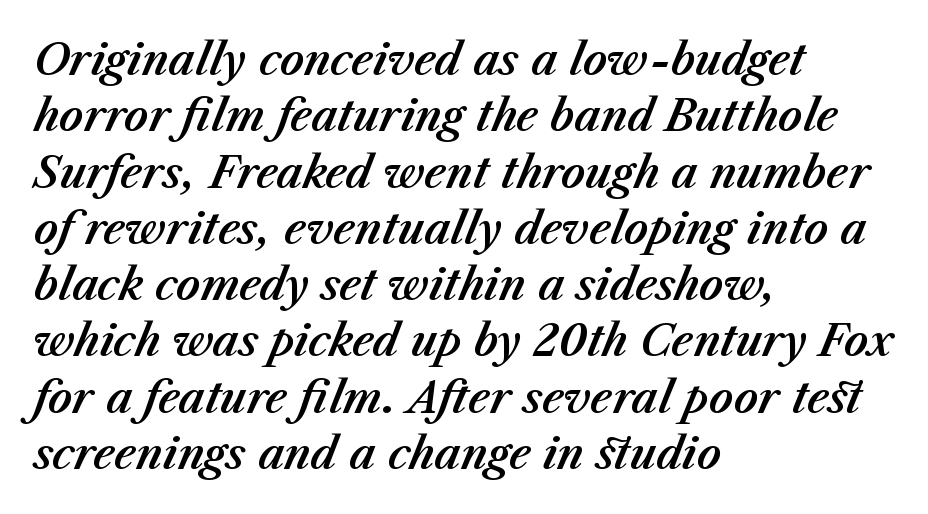
Q: Is the text italic (slanted)? A: Yes, it leans right by about 23 degrees.
Q: Is the text underlined? A: No.
Q: How is the paragraph aligned? A: Left-aligned.
Q: Is the spacing between letters normal or unusually wide? A: Normal.
Q: Is the spacing between lines tight, normal or loose? A: Normal.
Q: Width (condensed, normal, or wide)? A: Normal.
Q: Stroke contrast? A: Medium.
Q: x-height? A: Medium.
Q: Monospaced? A: No.
